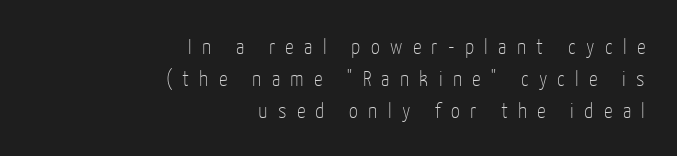
The image shows 22 px text type, upright; set right-aligned, normal line spacing (1.46x), unusually wide letter spacing (+0.47 em), not underlined.
